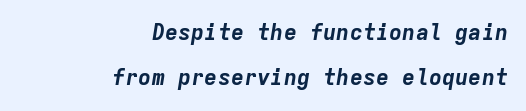
The image shows 22 px bold type, italic (leaning right); set right-aligned, loose line spacing (2.05x), normal letter spacing, not underlined.
